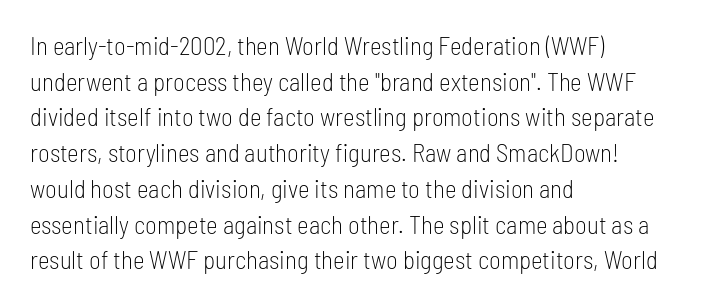
{"italic": "no", "bold": "no", "underline": "no", "align": "left", "line_spacing": "normal", "line_spacing_ratio": 1.43, "letter_spacing": "normal", "letter_spacing_em": 0.0, "glyph_px": 25}
